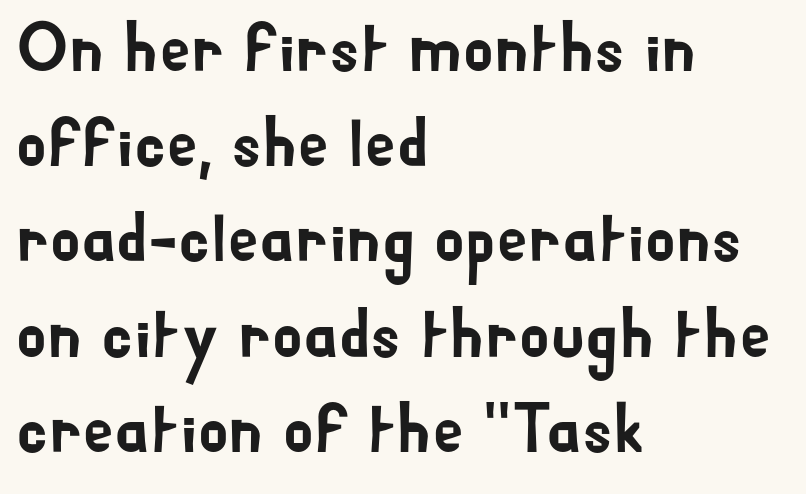
{"serif": "no", "italic": "no", "width": "normal", "stroke_contrast": "low", "x_height": "small", "monospaced": "no", "underline": "no", "align": "left", "line_spacing": "normal", "line_spacing_ratio": 1.36, "letter_spacing": "normal", "letter_spacing_em": 0.0, "glyph_px": 70}
